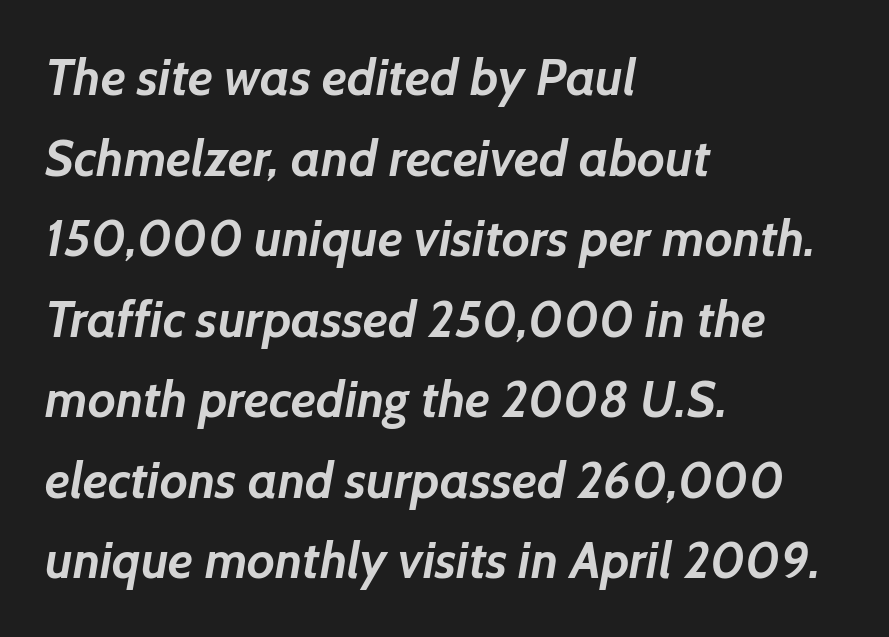
{"serif": "no", "bold": "yes", "weight": "semibold", "width": "normal", "stroke_contrast": "low", "x_height": "medium", "monospaced": "no", "underline": "no", "align": "left", "line_spacing": "normal", "line_spacing_ratio": 1.58, "letter_spacing": "normal", "letter_spacing_em": 0.0, "glyph_px": 51}
